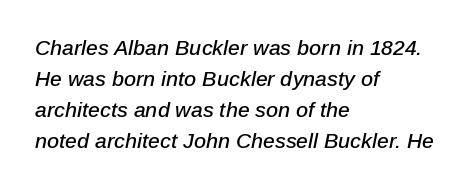
Regarding leading, the lines here are spaced in the standard way. An italicized treatment has been applied to the whole sample. This rendering features lettering with no underline. Caption: multi-line text, flush left, ragged right. The gaps between neighbouring characters are ordinary and unremarkable.
